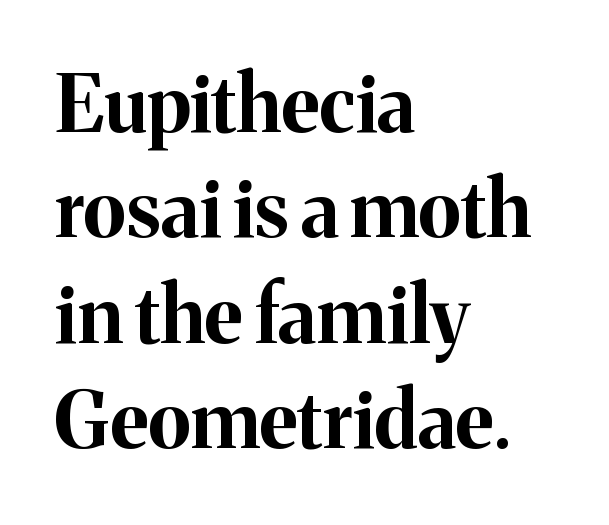
The image shows 78 px bold serif type, upright; set left-aligned, normal line spacing (1.35x), normal letter spacing, not underlined; medium stroke contrast and a medium x-height.
